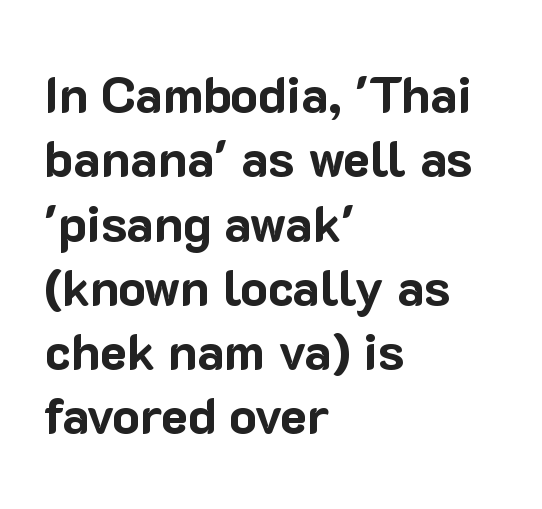
Q: Is the text bold? A: Yes.
Q: Is the text italic (slanted)? A: No, it is upright.
Q: Is the typeface a serif or a sans-serif typeface? A: Sans-serif.
Q: Is the text underlined? A: No.
Q: How is the paragraph aligned? A: Left-aligned.
Q: Is the spacing between letters normal or unusually wide? A: Normal.
Q: Is the spacing between lines tight, normal or loose? A: Normal.
Q: Width (condensed, normal, or wide)? A: Normal.
Q: Stroke contrast? A: Low.
Q: x-height? A: Medium.
Q: Monospaced? A: No.
